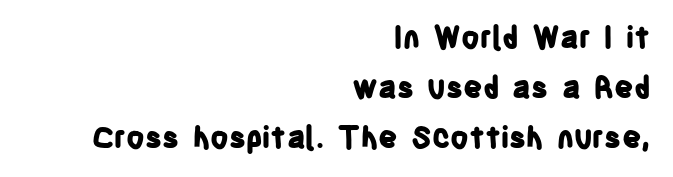
The image shows 30 px bold, condensed sans-serif type, upright; set right-aligned, normal line spacing (1.67x), normal letter spacing, not underlined; low stroke contrast and a large x-height.
